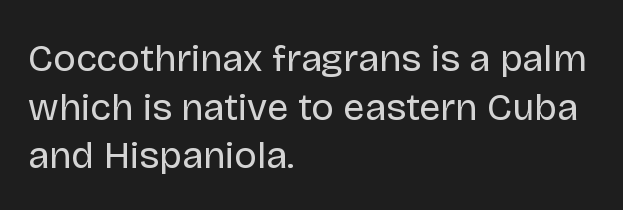
The image shows 38 px regular-weight sans-serif type, upright; set left-aligned, normal line spacing (1.28x), normal letter spacing, not underlined; low stroke contrast and a large x-height.
